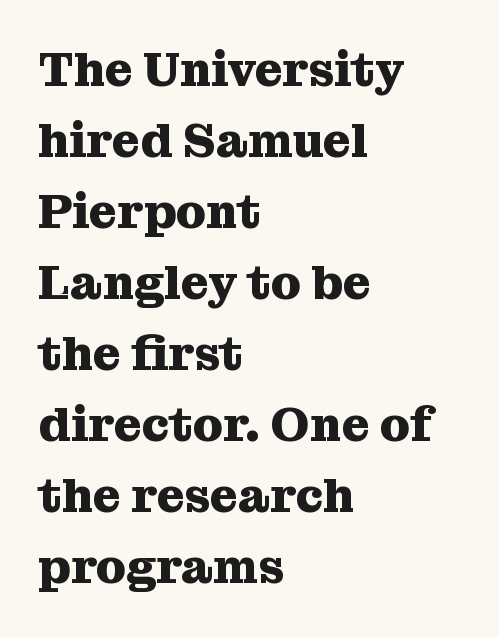
{"serif": "yes", "italic": "no", "bold": "yes", "weight": "heavy", "width": "normal", "stroke_contrast": "medium", "x_height": "medium", "monospaced": "no", "underline": "no", "align": "left", "line_spacing": "normal", "line_spacing_ratio": 1.48, "letter_spacing": "normal", "letter_spacing_em": 0.0, "glyph_px": 48}
